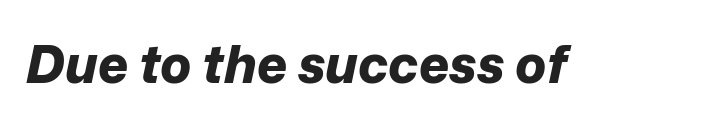
No word sits above an underline. Typographic density is high because the face is bold. The type is set solid horizontally, with unmodified tracking. Characters are canted at an angle relative to the baseline's perpendicular.
